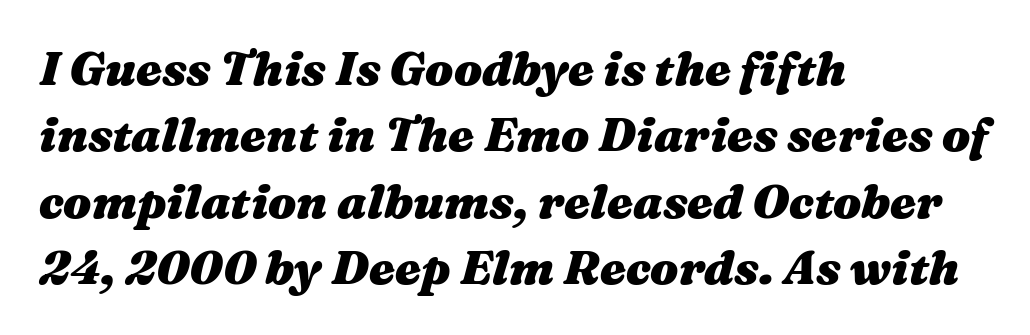
{"italic": "yes", "lean": "right", "slant_degrees": 16, "bold": "yes", "weight": "heavy", "width": "wide", "stroke_contrast": "medium", "x_height": "medium", "monospaced": "no", "underline": "no", "align": "left", "line_spacing": "normal", "line_spacing_ratio": 1.41, "letter_spacing": "normal", "letter_spacing_em": 0.0, "glyph_px": 47}
